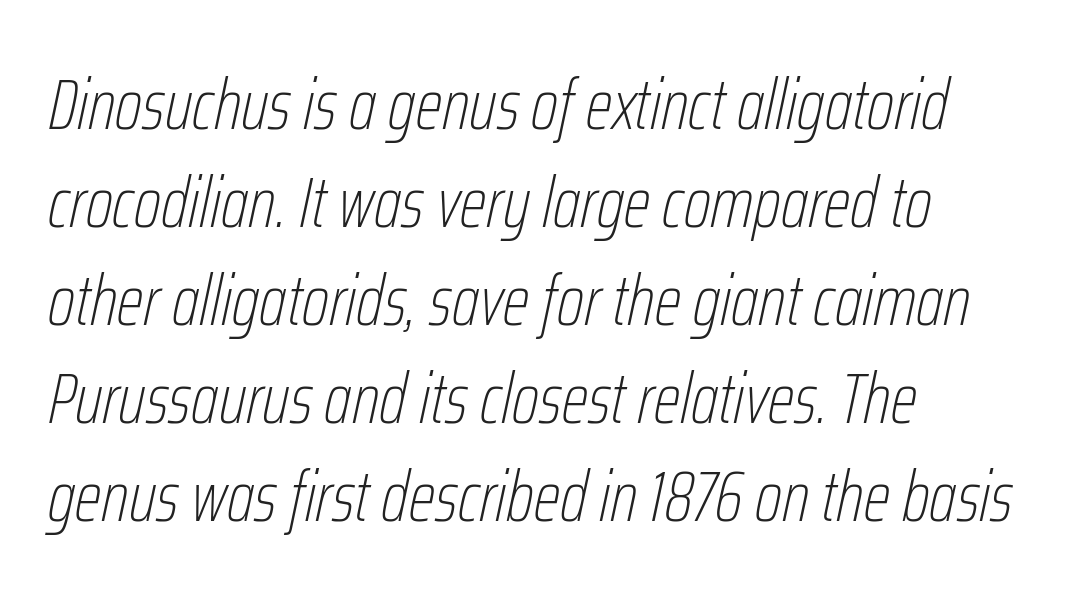
The image shows 71 px thin, condensed type, italic (leaning right); set left-aligned, normal line spacing (1.38x), normal letter spacing, not underlined; low stroke contrast and a medium x-height.
